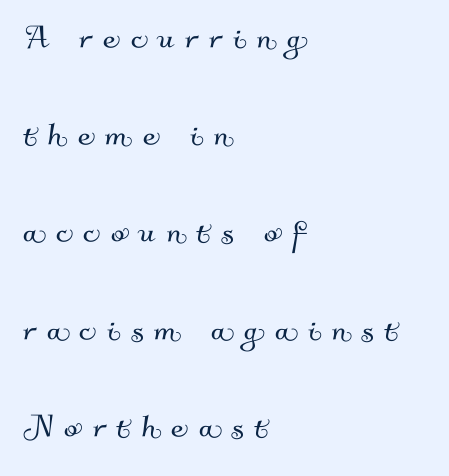
The image shows 40 px sans-serif type; set left-aligned, loose line spacing (2.43x), unusually wide letter spacing (+0.27 em), not underlined; medium stroke contrast and a small x-height.
